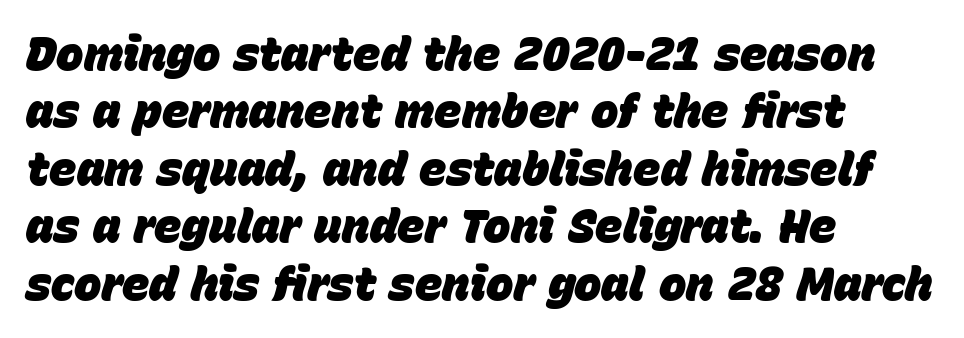
{"italic": "yes", "lean": "right", "slant_degrees": 15, "bold": "yes", "weight": "heavy", "width": "normal", "stroke_contrast": "low", "x_height": "large", "monospaced": "no", "underline": "no", "align": "left", "line_spacing": "normal", "line_spacing_ratio": 1.25, "letter_spacing": "normal", "letter_spacing_em": 0.0, "glyph_px": 46}
